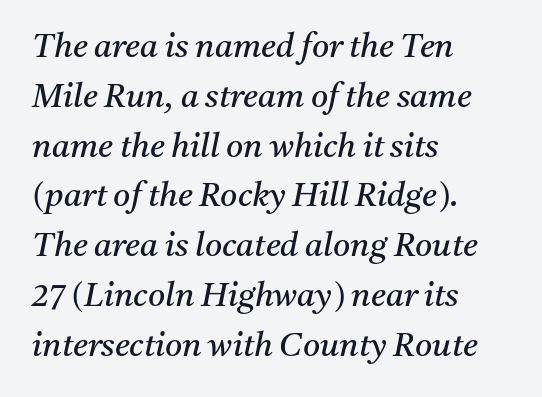
Q: Is the text bold? A: No.
Q: Is the text italic (slanted)? A: Yes, it leans right by about 11 degrees.
Q: Is the typeface a serif or a sans-serif typeface? A: Serif.
Q: Is the text underlined? A: No.
Q: How is the paragraph aligned? A: Left-aligned.
Q: Is the spacing between letters normal or unusually wide? A: Normal.
Q: Is the spacing between lines tight, normal or loose? A: Normal.
Q: Width (condensed, normal, or wide)? A: Normal.
Q: Stroke contrast? A: Medium.
Q: x-height? A: Medium.
Q: Monospaced? A: No.
